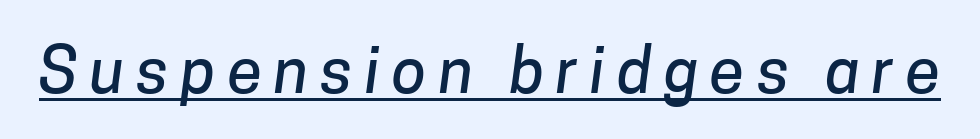
Think of a printed novel: that variable character pitch is what you see here. The lettering is marked with a stroke running underneath it. The letters carry no serifs — their stems end cleanly without finishing strokes.
